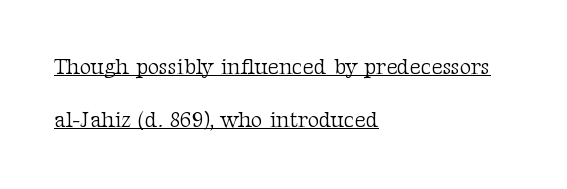
The image shows 22 px text type, upright; set left-aligned, loose line spacing (2.42x), normal letter spacing, underlined.
